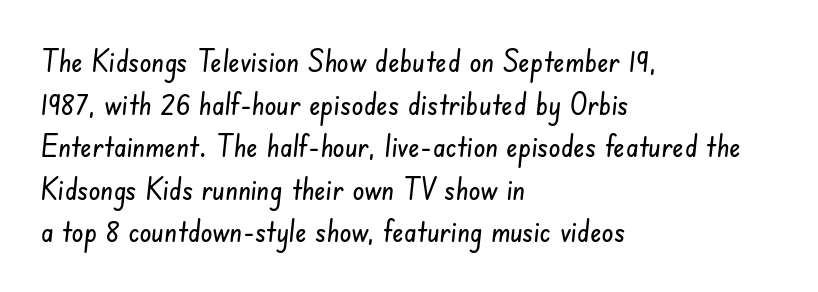
The image shows 30 px condensed sans-serif type; set left-aligned, normal line spacing (1.42x), normal letter spacing, not underlined; low stroke contrast and a small x-height.
